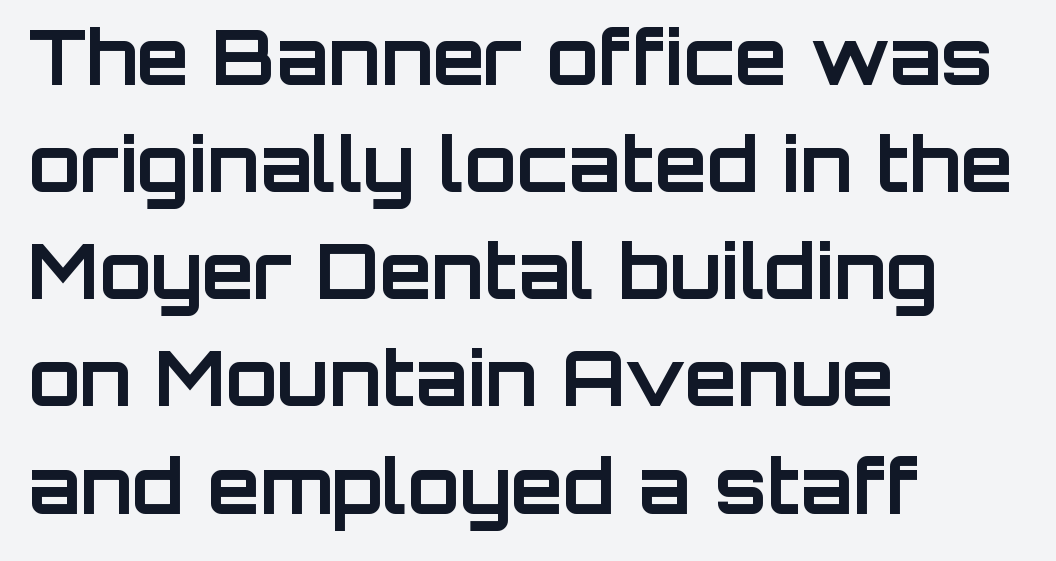
Font category for this specimen: sans-serif. Letter spacing: default. The rendering uses natural spacing where letterforms have individual widths. As a designer I'd log this as weight 700, bold. Leftover space on each line is placed entirely after the last word.
